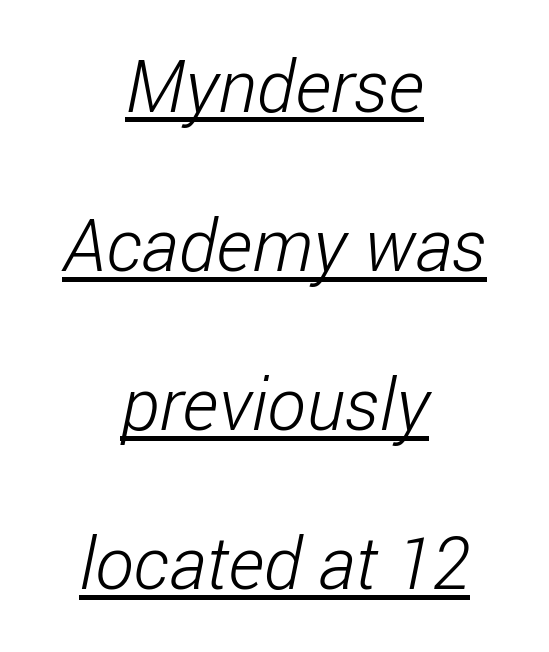
The image shows 73 px light, condensed sans-serif type; set centered, loose line spacing (2.18x), normal letter spacing, underlined; low stroke contrast and a medium x-height.
